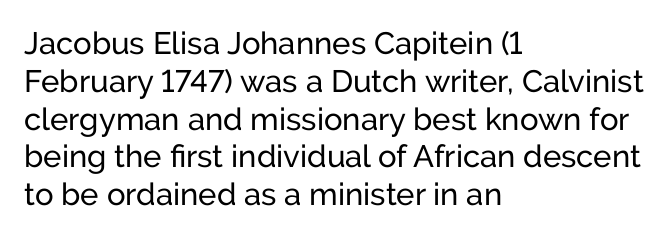
{"serif": "no", "italic": "no", "width": "normal", "stroke_contrast": "low", "x_height": "medium", "monospaced": "no", "underline": "no", "align": "left", "line_spacing_ratio": 1.22, "letter_spacing": "normal", "letter_spacing_em": 0.0, "glyph_px": 31}
